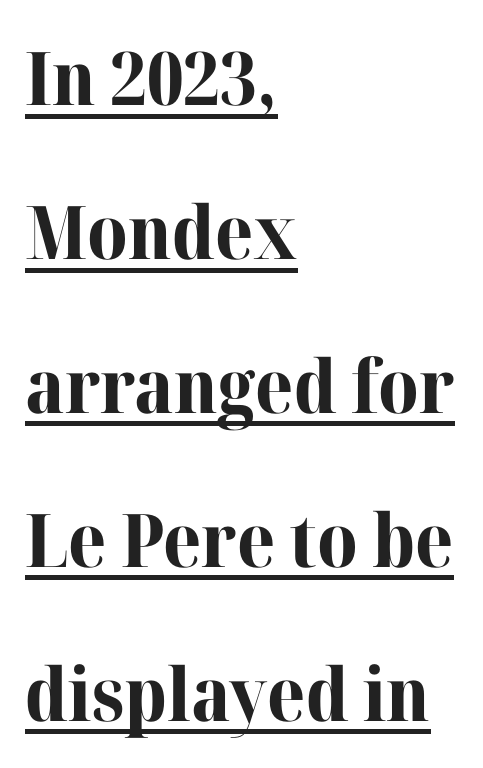
A typesetter would call this proportional, since set widths differ per character. One-word summary of the alignment: left. This block would shrink considerably if given ordinary leading; it's expanded now. Here the glyphs are tracked normally, forming tight word shapes. A full-strength bold gives these letters their thick strokes.
